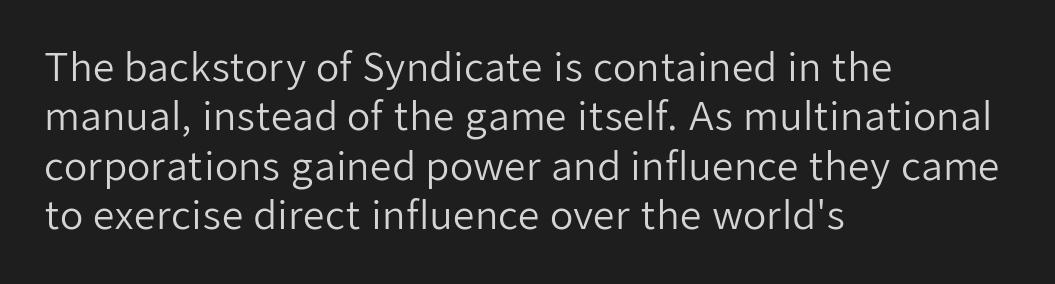
{"serif": "no", "italic": "no", "bold": "no", "weight": "regular", "width": "normal", "stroke_contrast": "low", "x_height": "medium", "monospaced": "no", "underline": "no", "align": "left", "line_spacing": "normal", "line_spacing_ratio": 1.3, "letter_spacing": "normal", "letter_spacing_em": 0.0, "glyph_px": 38}
